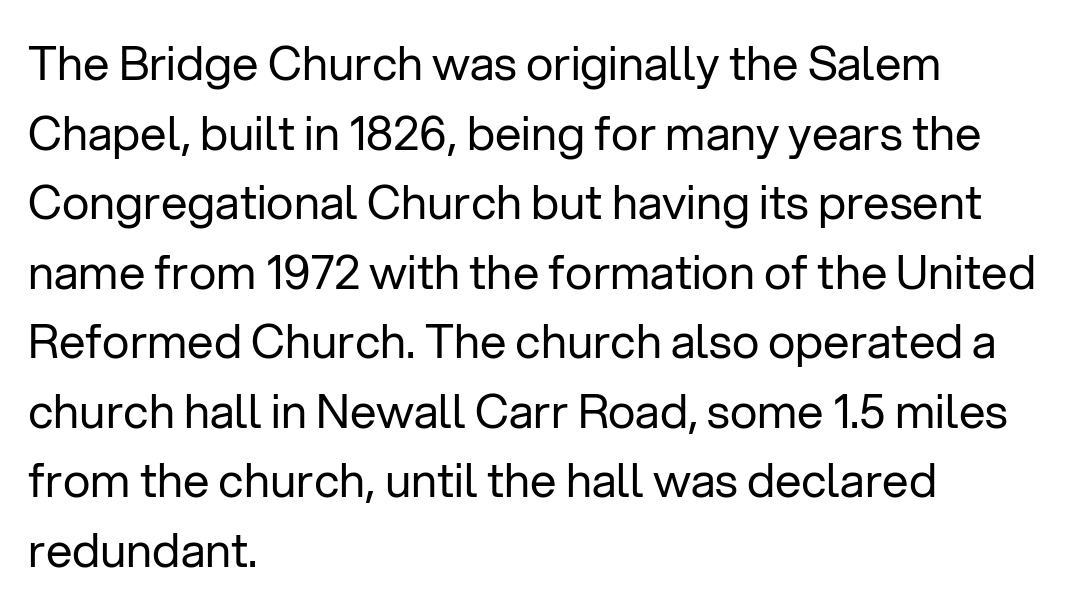
Examine the stroke ends and you'll find no serifs. The gap between lines stays unmarked. The font is comparable to plain body text, perhaps lighter. Varying glyph widths throughout — classic text-font behaviour. Left-aligned paragraph, ragged on the right.
